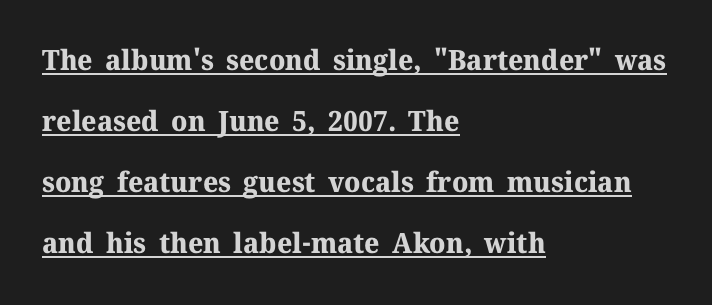
Q: Is the text bold? A: Yes.
Q: Is the text italic (slanted)? A: No, it is upright.
Q: Is the typeface a serif or a sans-serif typeface? A: Serif.
Q: Is the text underlined? A: Yes.
Q: How is the paragraph aligned? A: Left-aligned.
Q: Is the spacing between letters normal or unusually wide? A: Normal.
Q: Is the spacing between lines tight, normal or loose? A: Loose.
Q: Width (condensed, normal, or wide)? A: Normal.
Q: Stroke contrast? A: Medium.
Q: x-height? A: Medium.
Q: Monospaced? A: No.
